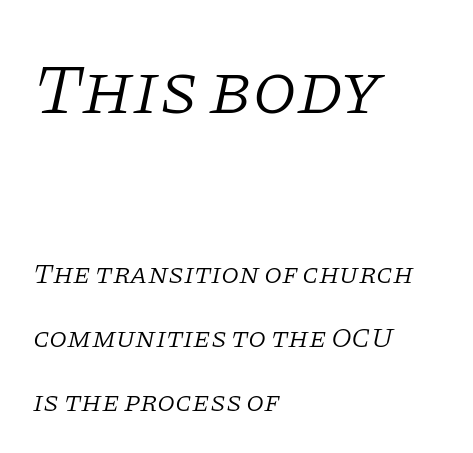
The face used here is seriffed, in the tradition of book romans. Think of a printed novel: that variable character pitch is what you see here. Whoever set this chose breathing room over compactness in the vertical rhythm. Plain, unruled lines of type.
